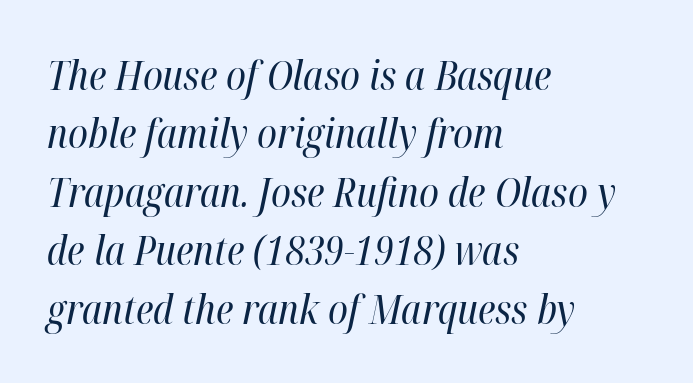
The image shows 40 px regular-weight, condensed type, italic (leaning right); set left-aligned, normal line spacing (1.46x), normal letter spacing, not underlined; high stroke contrast and a medium x-height.
